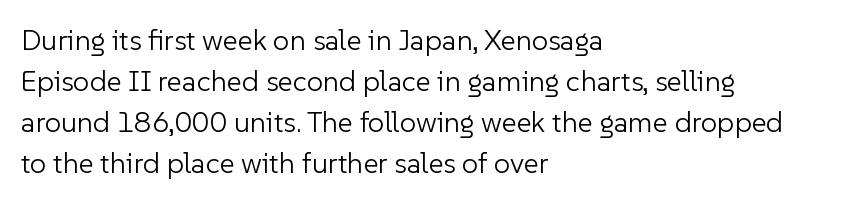
The image shows 29 px light sans-serif type, upright; set left-aligned, normal line spacing (1.41x), normal letter spacing, not underlined; low stroke contrast and a medium x-height.
